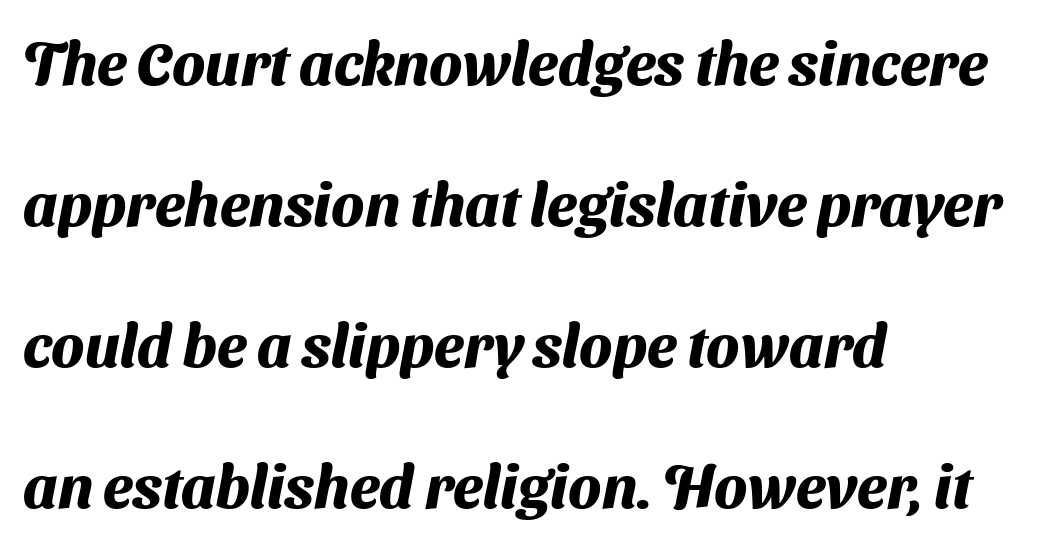
{"serif": "no", "bold": "yes", "weight": "heavy", "width": "normal", "stroke_contrast": "medium", "x_height": "medium", "monospaced": "no", "underline": "no", "align": "left", "line_spacing": "loose", "line_spacing_ratio": 2.35, "letter_spacing": "normal", "letter_spacing_em": 0.0, "glyph_px": 60}
